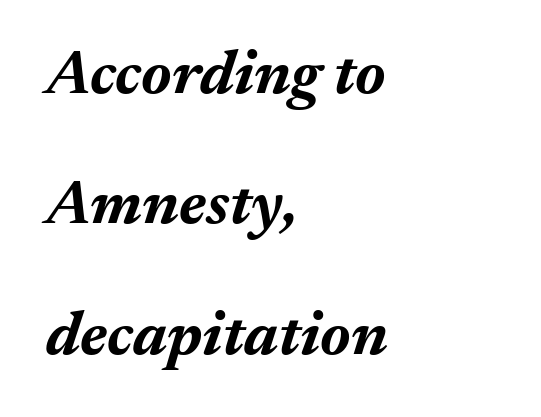
{"italic": "yes", "lean": "right", "slant_degrees": 17, "bold": "yes", "weight": "bold", "width": "normal", "stroke_contrast": "medium", "x_height": "medium", "monospaced": "no", "underline": "no", "align": "left", "line_spacing": "loose", "line_spacing_ratio": 2.07, "letter_spacing": "normal", "letter_spacing_em": 0.0, "glyph_px": 63}
